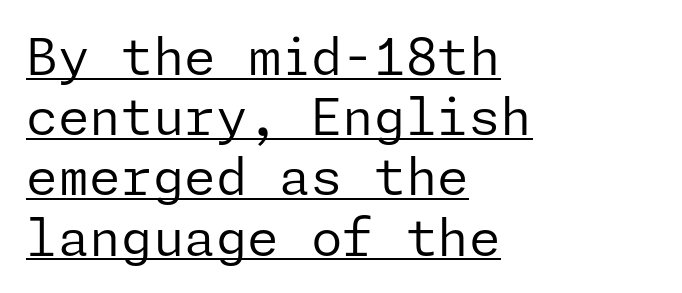
Vertical strokes here are truly vertical. The typesetter chose a ragged-right arrangement here. Stem width sits at or under what a default text font uses. A typographer would call this underscored text. Spacing between characters is what you'd get straight out of the box. Are there feet on the stems? There aren't — it's a sans.
